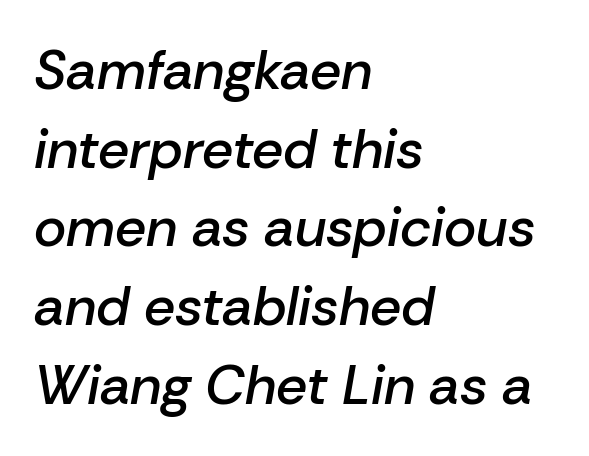
{"italic": "yes", "lean": "right", "slant_degrees": 10, "bold": "semi", "weight": "semibold", "width": "normal", "stroke_contrast": "low", "x_height": "medium", "monospaced": "no", "underline": "no", "align": "left", "line_spacing": "normal", "line_spacing_ratio": 1.43, "letter_spacing": "normal", "letter_spacing_em": 0.0, "glyph_px": 55}
